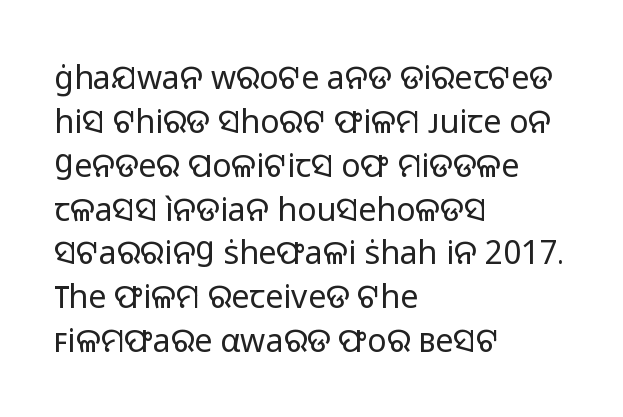
Q: Is the text bold? A: No.
Q: Is the text italic (slanted)? A: No, it is upright.
Q: Is the typeface a serif or a sans-serif typeface? A: Sans-serif.
Q: Is the text underlined? A: No.
Q: How is the paragraph aligned? A: Left-aligned.
Q: Is the spacing between letters normal or unusually wide? A: Normal.
Q: Is the spacing between lines tight, normal or loose? A: Normal.
Q: Width (condensed, normal, or wide)? A: Normal.
Q: Stroke contrast? A: Low.
Q: x-height? A: Medium.
Q: Monospaced? A: No.
